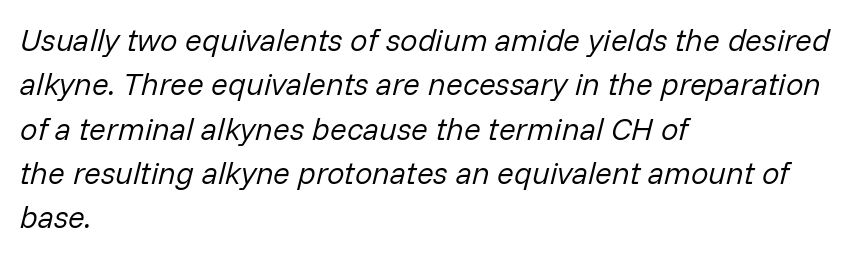
{"italic": "yes", "lean": "right", "slant_degrees": 14, "bold": "no", "weight": "regular", "width": "normal", "stroke_contrast": "low", "x_height": "medium", "monospaced": "no", "underline": "no", "align": "left", "line_spacing": "normal", "line_spacing_ratio": 1.43, "letter_spacing": "normal", "letter_spacing_em": 0.0, "glyph_px": 31}
